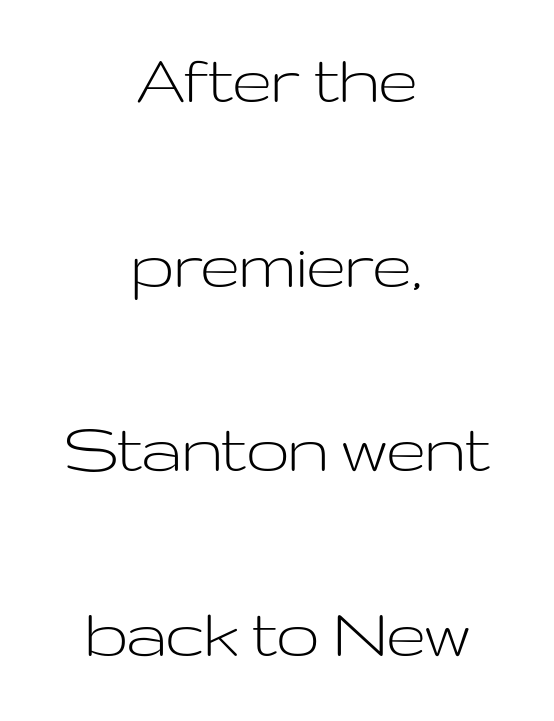
The image shows 76 px light, wide sans-serif type, upright; set centered, loose line spacing (2.43x), normal letter spacing, not underlined; low stroke contrast and a medium x-height.
